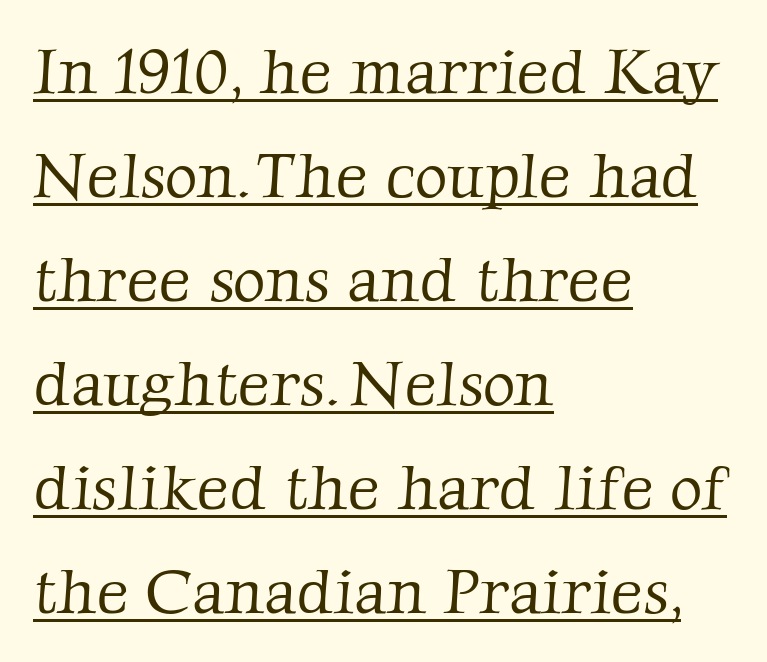
The image shows 63 px light serif type; set left-aligned, normal line spacing (1.65x), normal letter spacing, underlined; low stroke contrast and a medium x-height.
